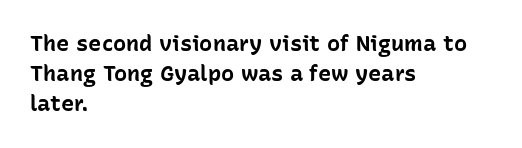
{"italic": "no", "bold": "yes", "underline": "no", "align": "left", "line_spacing": "normal", "line_spacing_ratio": 1.37, "letter_spacing": "normal", "letter_spacing_em": 0.0, "glyph_px": 22}
